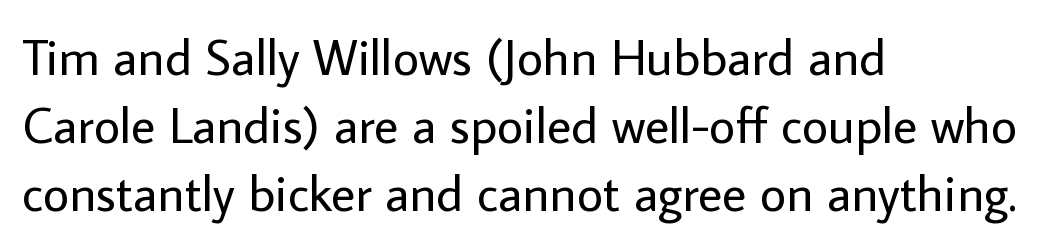
The image shows 51 px regular-weight sans-serif type, upright; set left-aligned, normal line spacing (1.33x), normal letter spacing, not underlined; low stroke contrast and a medium x-height.
